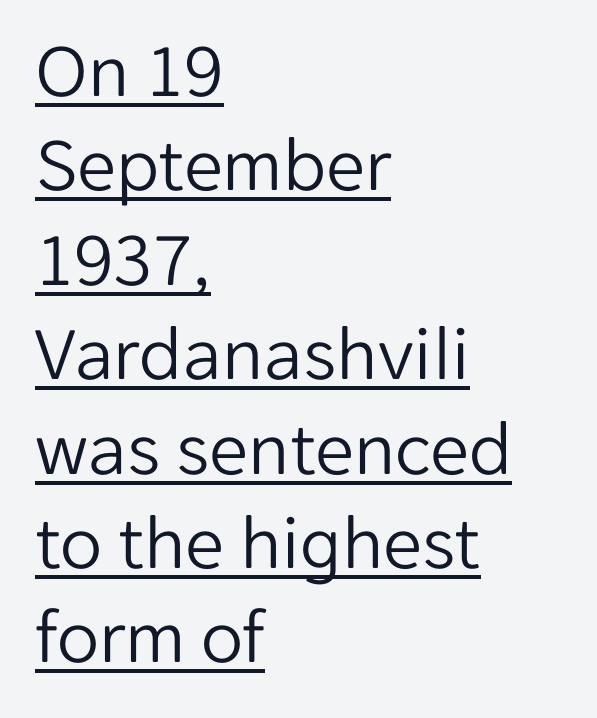
Q: Is the text bold? A: No.
Q: Is the text italic (slanted)? A: No, it is upright.
Q: Is the typeface a serif or a sans-serif typeface? A: Sans-serif.
Q: Is the text underlined? A: Yes.
Q: How is the paragraph aligned? A: Left-aligned.
Q: Is the spacing between letters normal or unusually wide? A: Normal.
Q: Width (condensed, normal, or wide)? A: Normal.
Q: Stroke contrast? A: Low.
Q: x-height? A: Medium.
Q: Monospaced? A: No.
